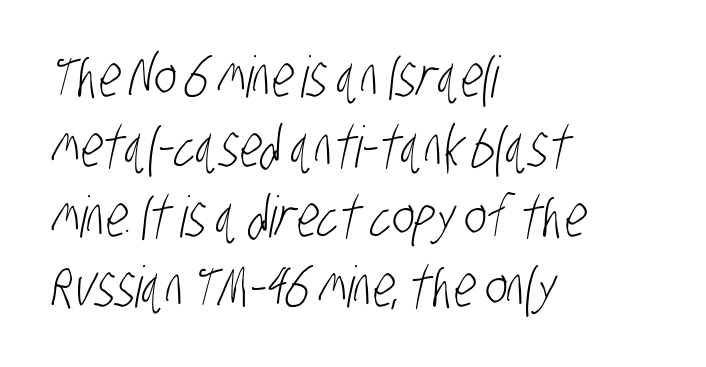
Q: Is the text bold? A: No.
Q: Is the typeface a serif or a sans-serif typeface? A: Sans-serif.
Q: Is the text underlined? A: No.
Q: How is the paragraph aligned? A: Left-aligned.
Q: Is the spacing between letters normal or unusually wide? A: Normal.
Q: Width (condensed, normal, or wide)? A: Condensed.
Q: Stroke contrast? A: Low.
Q: x-height? A: Large.
Q: Monospaced? A: No.
